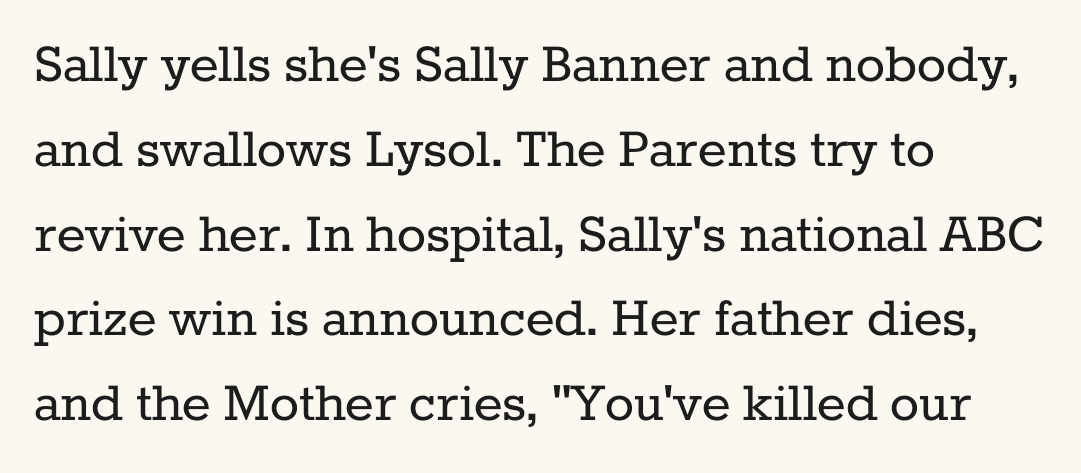
{"serif": "yes", "italic": "no", "bold": "no", "weight": "regular", "width": "normal", "stroke_contrast": "low", "x_height": "medium", "monospaced": "no", "underline": "no", "align": "left", "line_spacing": "normal", "line_spacing_ratio": 1.39, "letter_spacing": "normal", "letter_spacing_em": 0.0, "glyph_px": 61}
